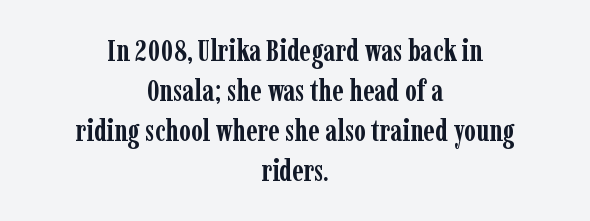
{"serif": "yes", "italic": "no", "bold": "yes", "weight": "semibold", "width": "condensed", "stroke_contrast": "low", "x_height": "medium", "monospaced": "no", "underline": "no", "align": "center", "line_spacing": "normal", "line_spacing_ratio": 1.33, "letter_spacing": "normal", "letter_spacing_em": 0.0, "glyph_px": 30}
